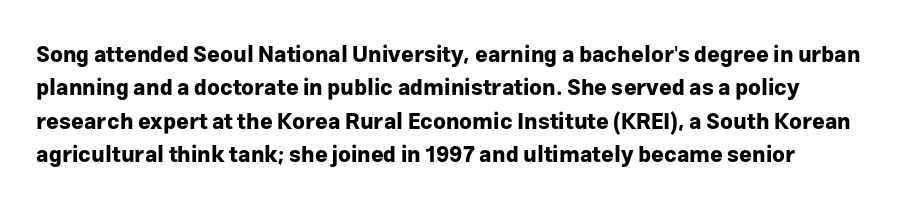
The image shows 22 px bold type, upright; set left-aligned, normal line spacing (1.52x), normal letter spacing, not underlined.
